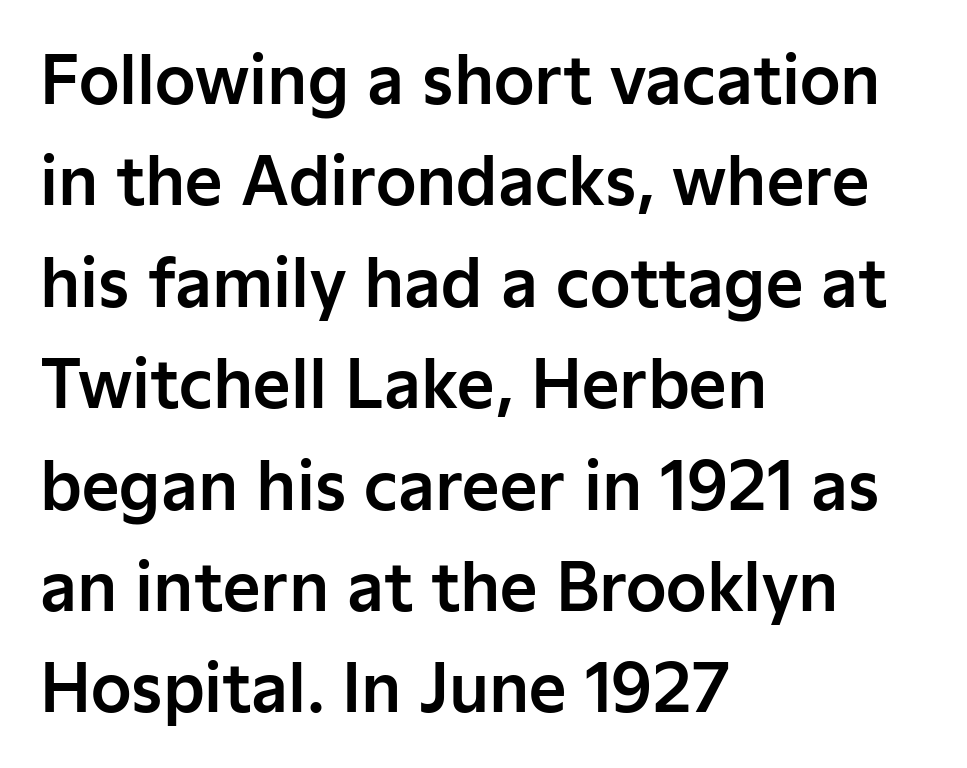
Upright lettering throughout. Quick note: interline space is typical. This rendering leaves character spacing at its baseline value. The passage shown is typeset with a sans-serif family. Underlining? Definitely not there.
